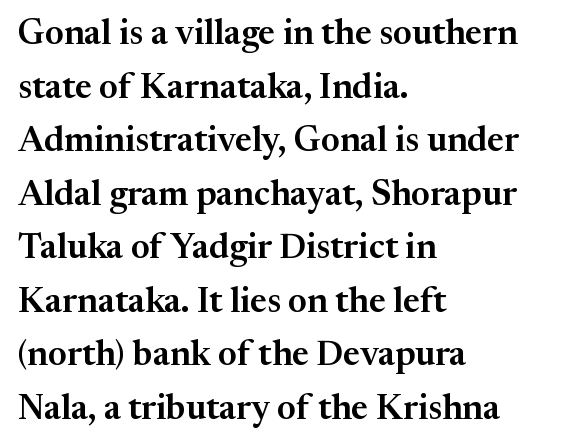
Honestly, there is no underline to notice here at all. Is the letter spacing exaggerated? No — it looks like the ordinary default. Looks like regular typesetting: each glyph gets only the width it needs. The space between consecutive lines is moderate. The typeface chosen for these lines features serifs. This is the regular roman posture of the typeface.
